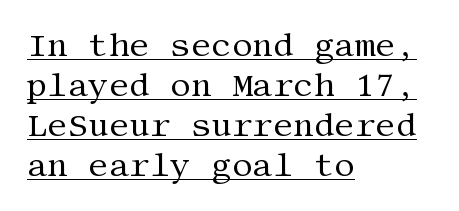
{"serif": "yes", "italic": "no", "bold": "no", "weight": "regular", "width": "normal", "stroke_contrast": "medium", "x_height": "large", "underline": "yes", "align": "left", "line_spacing": "normal", "line_spacing_ratio": 1.25, "letter_spacing": "normal", "letter_spacing_em": 0.0, "glyph_px": 32}
